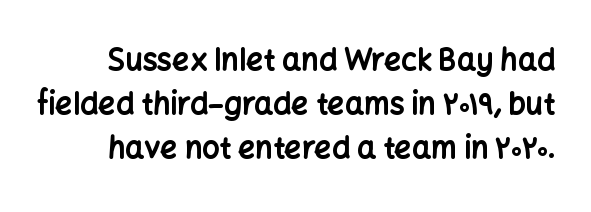
Q: Is the text bold? A: Yes.
Q: Is the text italic (slanted)? A: No, it is upright.
Q: Is the typeface a serif or a sans-serif typeface? A: Sans-serif.
Q: Is the text underlined? A: No.
Q: Is the spacing between letters normal or unusually wide? A: Normal.
Q: Is the spacing between lines tight, normal or loose? A: Normal.
Q: Width (condensed, normal, or wide)? A: Normal.
Q: Stroke contrast? A: Low.
Q: x-height? A: Medium.
Q: Monospaced? A: No.
